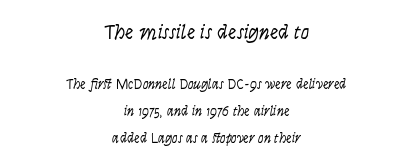
The glyphs look as if they've been sheared to an angle. Is there much room between lines? Yes — plenty of vertical air separates them. Nothing unusual about the tracking: characters are spaced as the font intends. You get the large type first, then a drop to smaller type. A clean baseline with only descenders dipping below it.
